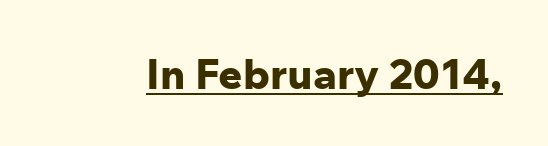
The image shows 42 px bold sans-serif type, upright; set normal letter spacing, underlined; low stroke contrast and a medium x-height.
